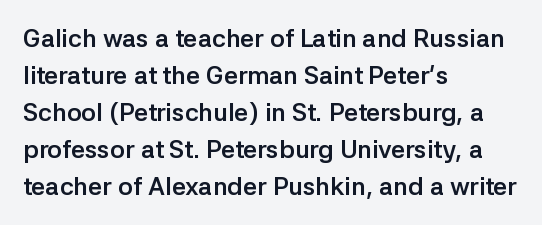
Horizontally, the lines are justified to the leading edge only. These words are printed bold, with thick strokes throughout. These lines sit exactly where default settings would place them. Every character sits straight up, as roman type does. Beneath every word, the page is bare.
